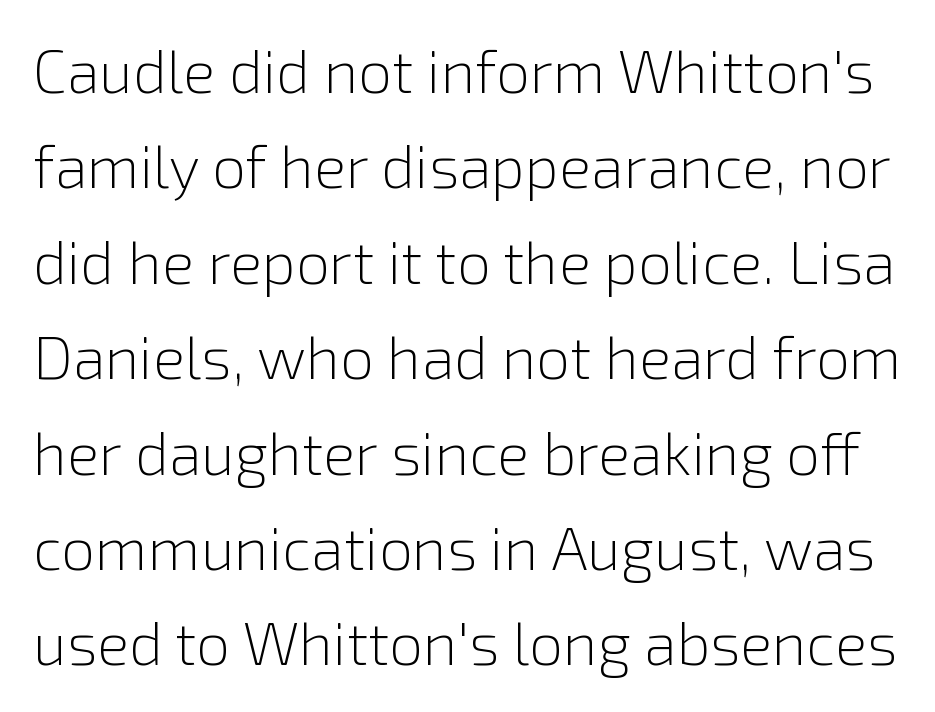
Nope, no serifs anywhere on these letters. The strokes carry an ordinary text weight at most. Leading: standard. Each letter keeps its own natural width here, so spacing adapts to shape. The lettering holds an erect, upright posture throughout.
